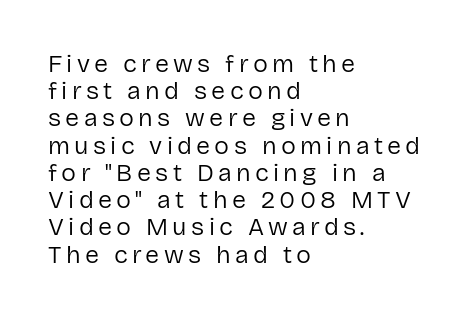
{"italic": "no", "bold": "no", "underline": "no", "align": "left", "line_spacing": "tight", "line_spacing_ratio": 1.09, "glyph_px": 25}
